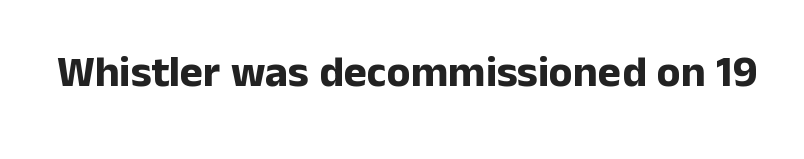
The image shows 44 px bold sans-serif type, upright; set normal letter spacing, not underlined; low stroke contrast and a medium x-height.
